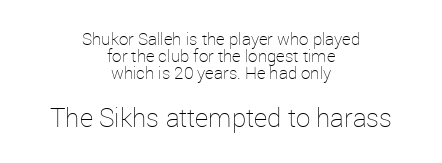
The letters stand straight up with perfectly vertical stems. Reading down the column, the eye jumps only a short way to each next line. No extra tracking has been applied to these lines. A quiet, ordinary-to-light weight characterises the typeface. Letters rest on an invisible, unmarked baseline. Where is the straight margin? There isn't one; the lines are centered.
